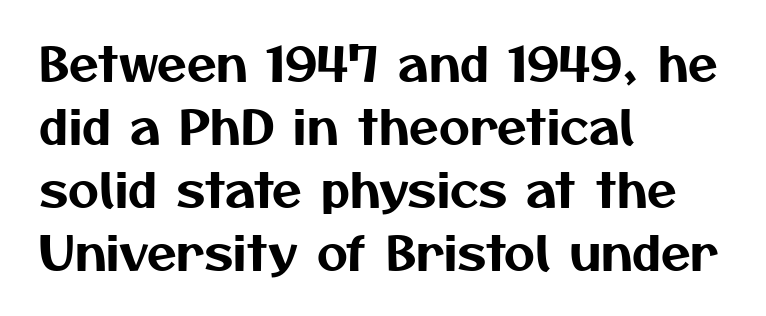
The image shows 48 px sans-serif type; set left-aligned, normal line spacing (1.31x), normal letter spacing, not underlined; medium stroke contrast and a medium x-height.
